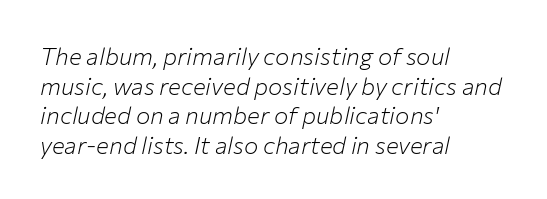
Q: Is the text bold? A: No.
Q: Is the text italic (slanted)? A: Yes, it leans right by about 12 degrees.
Q: Is the text underlined? A: No.
Q: How is the paragraph aligned? A: Left-aligned.
Q: Is the spacing between letters normal or unusually wide? A: Normal.
